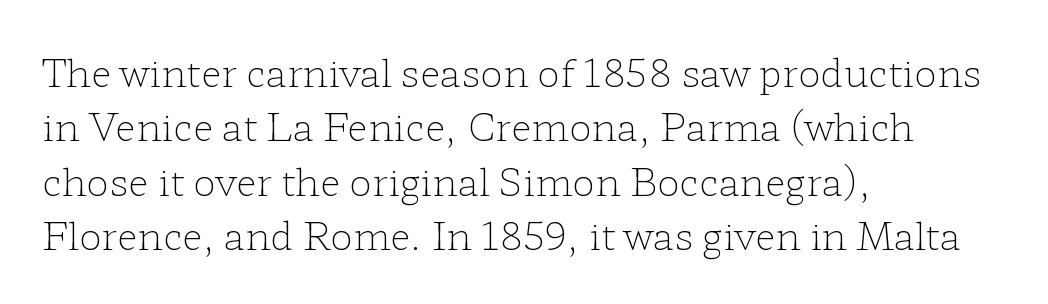
The image shows 38 px light, wide serif type, upright; set left-aligned, normal line spacing (1.43x), normal letter spacing, not underlined; low stroke contrast and a medium x-height.
